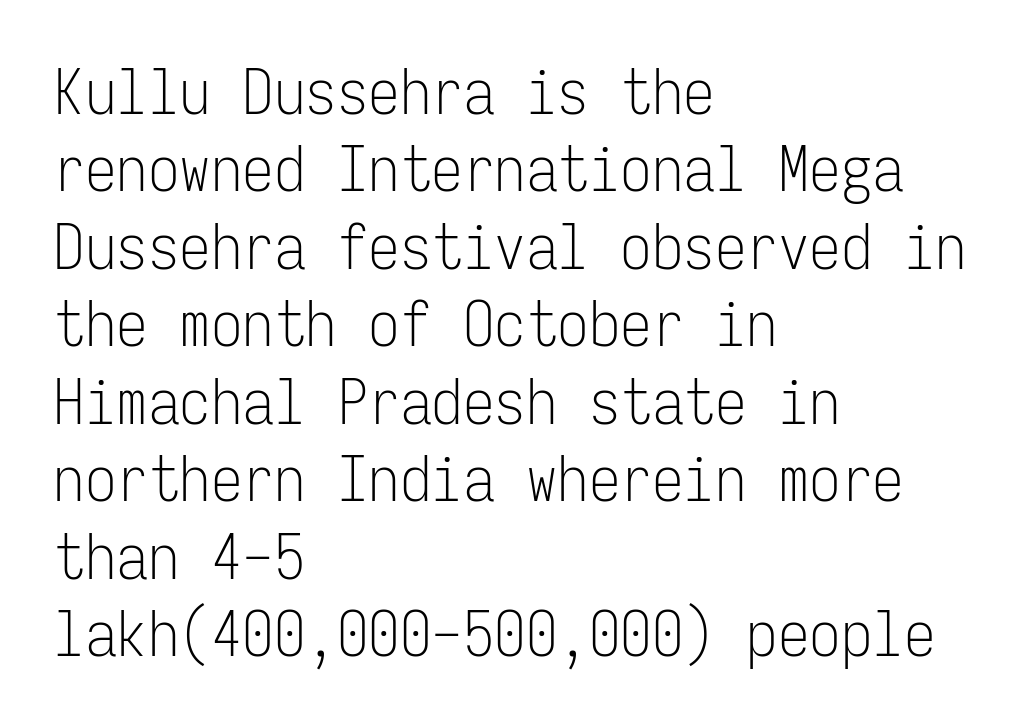
{"serif": "no", "italic": "no", "bold": "no", "weight": "light", "width": "condensed", "stroke_contrast": "low", "x_height": "medium", "monospaced": "yes", "underline": "no", "align": "left", "line_spacing_ratio": 1.23, "letter_spacing": "normal", "letter_spacing_em": 0.0, "glyph_px": 63}
